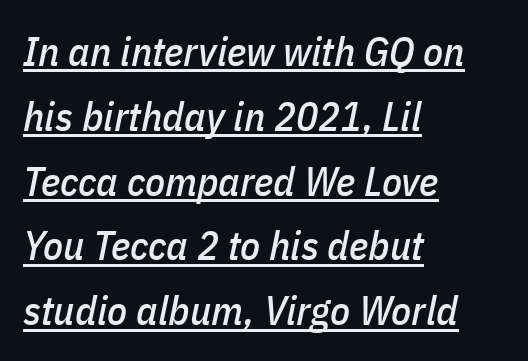
Alignment: flush left. The passage shown leans; its letterforms are oblique. Proportional: the letters do not fall into vertical columns. Looks like someone drew a line under every word here. Standard letterfit; no display-style spreading of the glyphs. Evenly set lines give the paragraph a standard silhouette.
